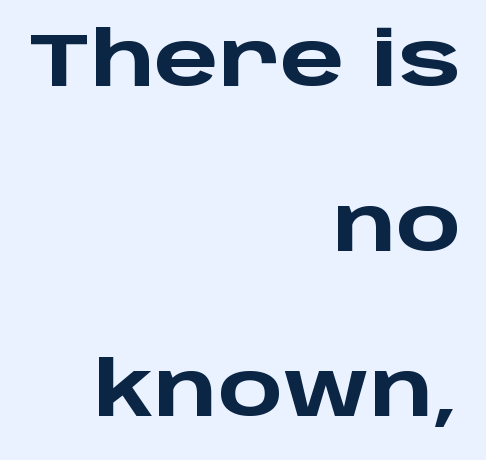
Q: Is the text bold? A: Yes.
Q: Is the text italic (slanted)? A: No, it is upright.
Q: Is the typeface a serif or a sans-serif typeface? A: Sans-serif.
Q: Is the text underlined? A: No.
Q: How is the paragraph aligned? A: Right-aligned.
Q: Is the spacing between letters normal or unusually wide? A: Normal.
Q: Is the spacing between lines tight, normal or loose? A: Loose.
Q: Width (condensed, normal, or wide)? A: Wide.
Q: Stroke contrast? A: Low.
Q: x-height? A: Large.
Q: Monospaced? A: No.
